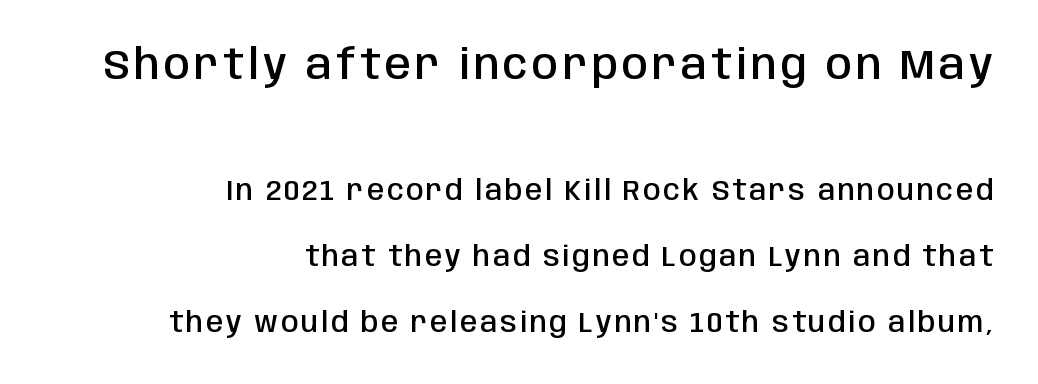
The image shows 42 px semibold, condensed sans-serif type, upright; set right-aligned, loose line spacing (2.35x), not underlined; the first (top) block is 1.5x larger; low stroke contrast and a large x-height.
